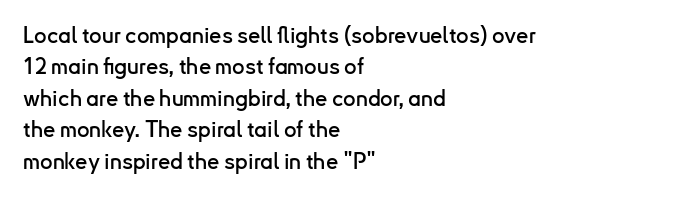
{"italic": "no", "underline": "no", "align": "left", "line_spacing": "normal", "line_spacing_ratio": 1.43, "letter_spacing": "normal", "letter_spacing_em": 0.0, "glyph_px": 22}
